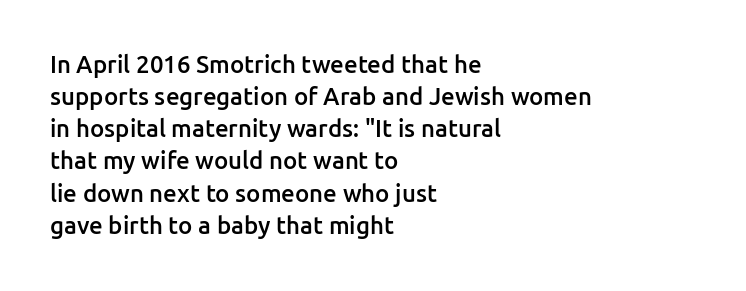
The image shows 24 px text type, upright; set left-aligned, normal line spacing (1.34x), normal letter spacing, not underlined.
